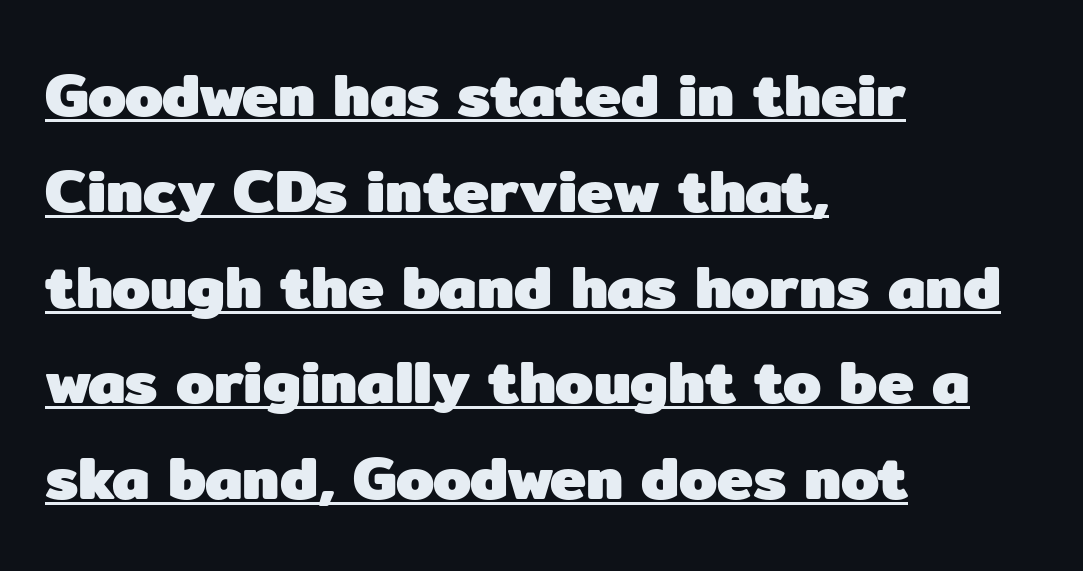
{"serif": "no", "italic": "no", "bold": "yes", "weight": "heavy", "width": "normal", "stroke_contrast": "low", "x_height": "medium", "monospaced": "no", "underline": "yes", "align": "left", "line_spacing": "normal", "line_spacing_ratio": 1.57, "letter_spacing": "normal", "letter_spacing_em": 0.0, "glyph_px": 61}
